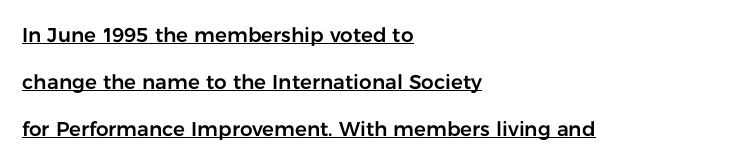
{"italic": "no", "underline": "yes", "align": "left", "line_spacing": "loose", "line_spacing_ratio": 2.34, "letter_spacing": "normal", "letter_spacing_em": 0.0, "glyph_px": 20}
